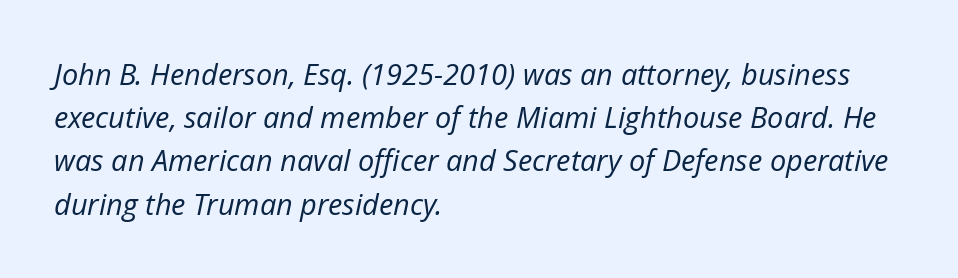
Q: Is the text bold? A: No.
Q: Is the text italic (slanted)? A: Yes, it leans right by about 12 degrees.
Q: Is the text underlined? A: No.
Q: How is the paragraph aligned? A: Left-aligned.
Q: Is the spacing between letters normal or unusually wide? A: Normal.
Q: Is the spacing between lines tight, normal or loose? A: Normal.
Q: Width (condensed, normal, or wide)? A: Normal.
Q: Stroke contrast? A: Low.
Q: x-height? A: Medium.
Q: Monospaced? A: No.
